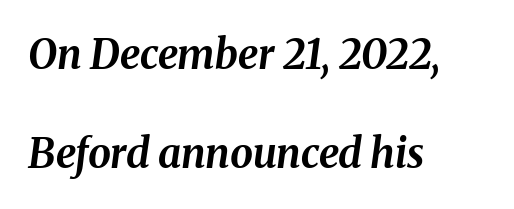
Heavy, bold letterforms. A typesetter would call this leading open, well beyond the default. Designer's note — italics engaged. Here the designer chose a conventional face with non-uniform glyph widths. Compared with typical body copy, the letter spacing here is the same.
